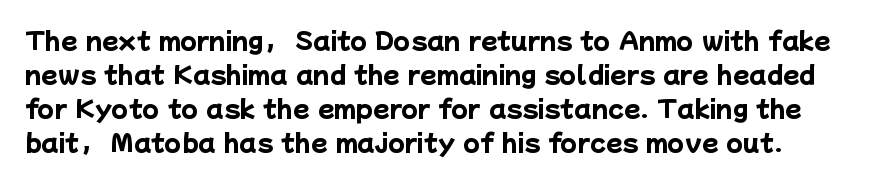
The typesetting leans heavy: a genuine bold. Plain, unruled lines of type. In terms of letterspacing, this is plain default setting. Quick note: interline space is typical.
